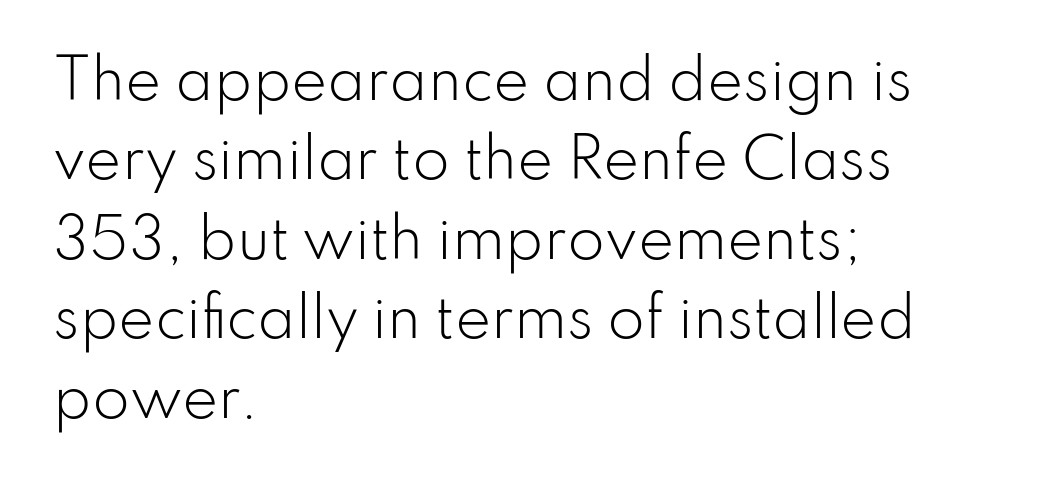
{"serif": "no", "italic": "no", "bold": "no", "weight": "light", "width": "normal", "stroke_contrast": "low", "x_height": "small", "monospaced": "no", "underline": "no", "align": "left", "line_spacing": "normal", "line_spacing_ratio": 1.47, "letter_spacing": "normal", "letter_spacing_em": 0.0, "glyph_px": 54}
